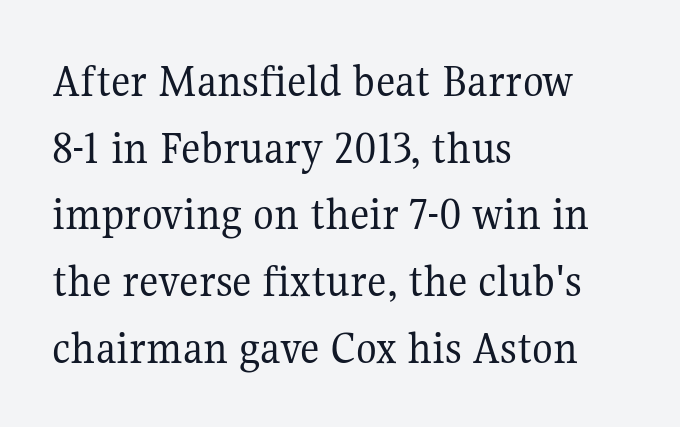
{"serif": "yes", "italic": "no", "bold": "no", "weight": "regular", "width": "normal", "stroke_contrast": "medium", "x_height": "medium", "monospaced": "no", "underline": "no", "align": "left", "line_spacing": "normal", "line_spacing_ratio": 1.39, "letter_spacing": "normal", "letter_spacing_em": 0.0, "glyph_px": 48}
